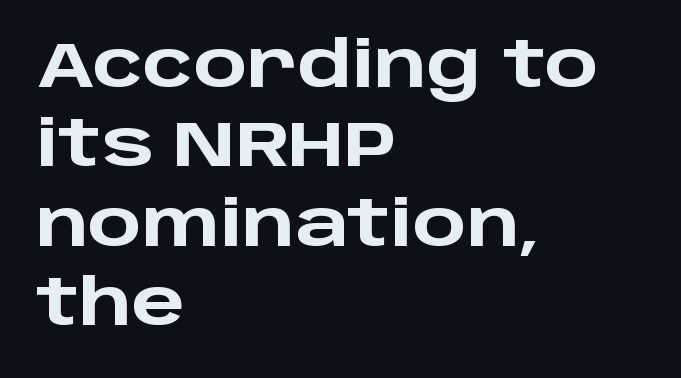
Nothing unusual about the tracking: characters are spaced as the font intends. The letters are bold, with thick, heavy strokes. Each letter keeps its own natural width here, so spacing adapts to shape. Quick note: not italic, upright. Which margin do the lines hug? The left one — the right edge is uneven.
